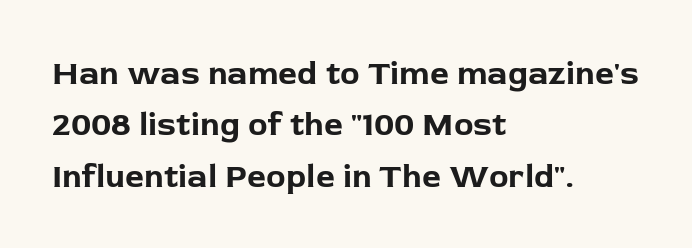
The image shows 33 px bold sans-serif type, upright; set left-aligned, normal line spacing (1.56x), normal letter spacing, not underlined; low stroke contrast and a medium x-height.
